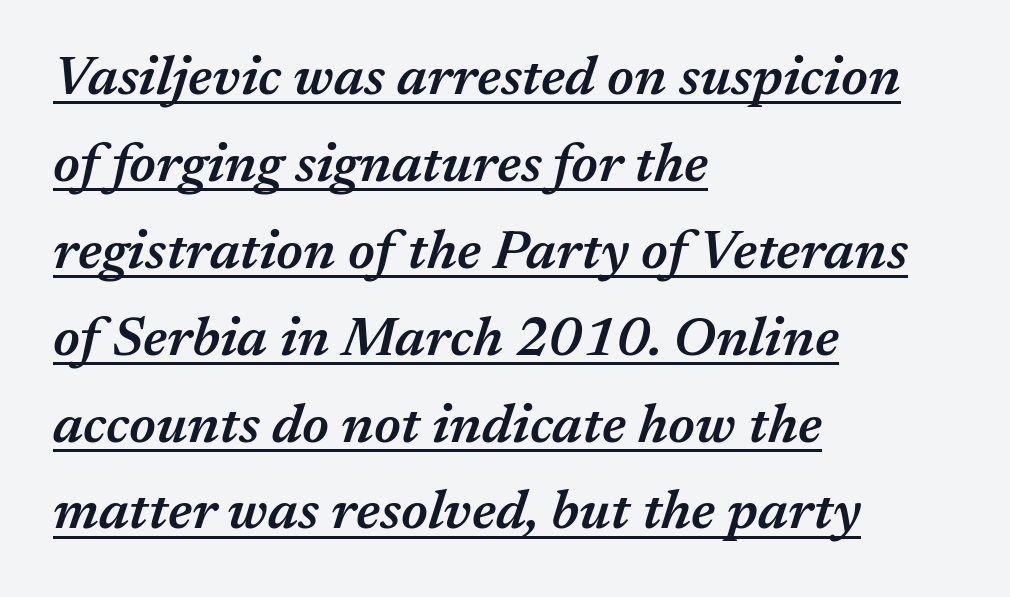
I'd describe the lettering as semibold — firm but not a full bold. Notice how a bar underscores the lettering throughout. An italicized treatment has been applied to the whole sample. This sample has the flowing, uneven cadence of proportional lettering.
